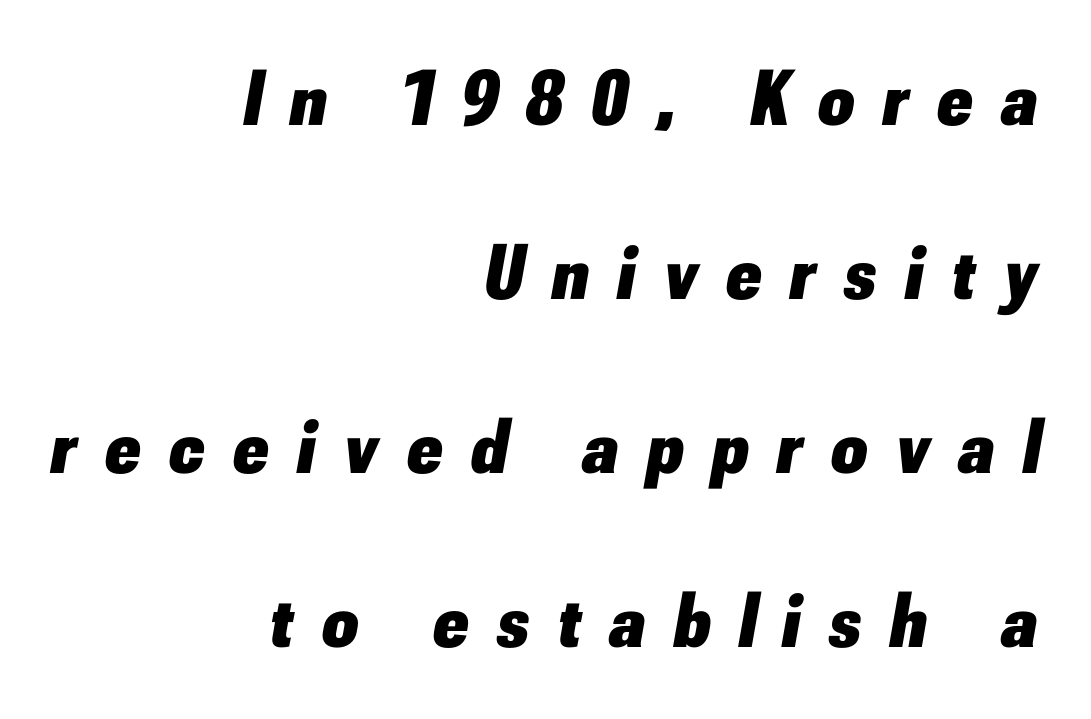
The lines are quadded right. Observe the wide spacing: letters keep a clear distance from each other. Anything drawn beneath the words? Only blank space. The face used here is proportionally spaced, like ordinary book or web type. Line spacing here is loose. Every character sits at an angle, as italics do.
